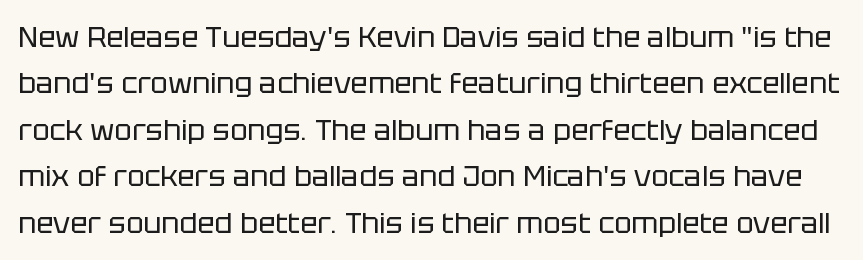
Think of a printed novel: that variable character pitch is what you see here. I'd call this a sans setting — the letters go barefoot. The strip under each line holds only bare page. Compared with typical paragraphs, the rows here are spaced about the same. Unbolded letterforms with no extra heft.
